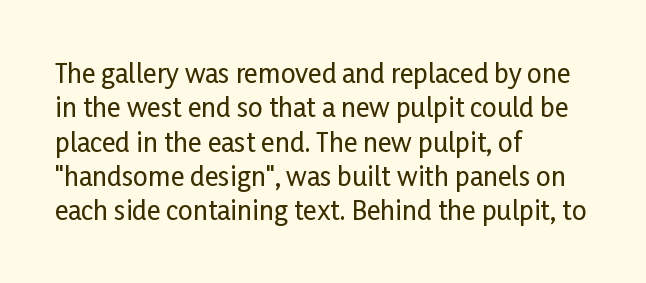
{"italic": "no", "underline": "no", "align": "left", "line_spacing": "normal", "line_spacing_ratio": 1.32, "letter_spacing": "normal", "letter_spacing_em": 0.0, "glyph_px": 26}
